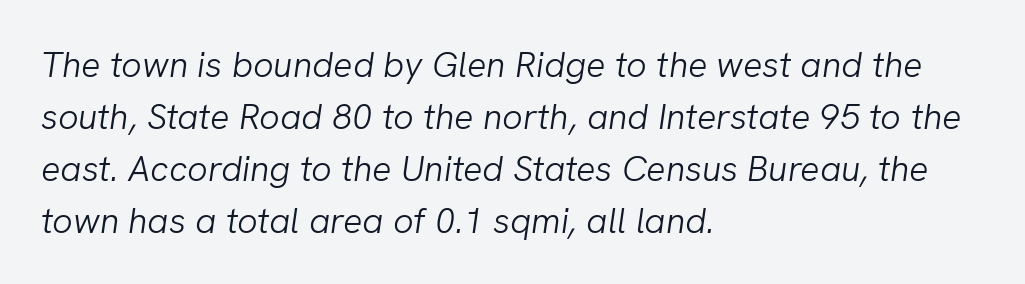
The image shows 36 px light type, italic (leaning right); set left-aligned, normal line spacing (1.44x), normal letter spacing, not underlined; low stroke contrast and a medium x-height.
